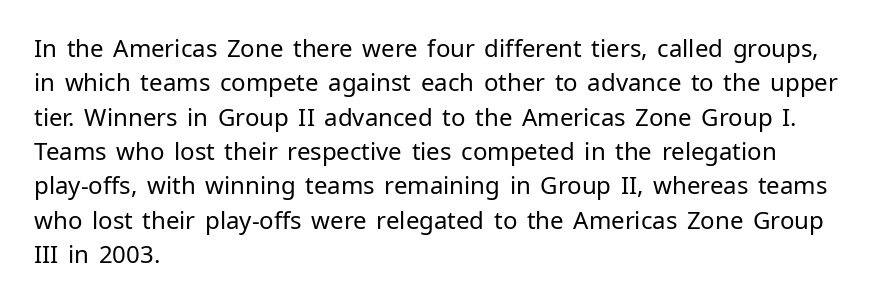
Q: Is the text bold? A: No.
Q: Is the text italic (slanted)? A: No, it is upright.
Q: Is the text underlined? A: No.
Q: How is the paragraph aligned? A: Left-aligned.
Q: Is the spacing between letters normal or unusually wide? A: Normal.
Q: Is the spacing between lines tight, normal or loose? A: Normal.
